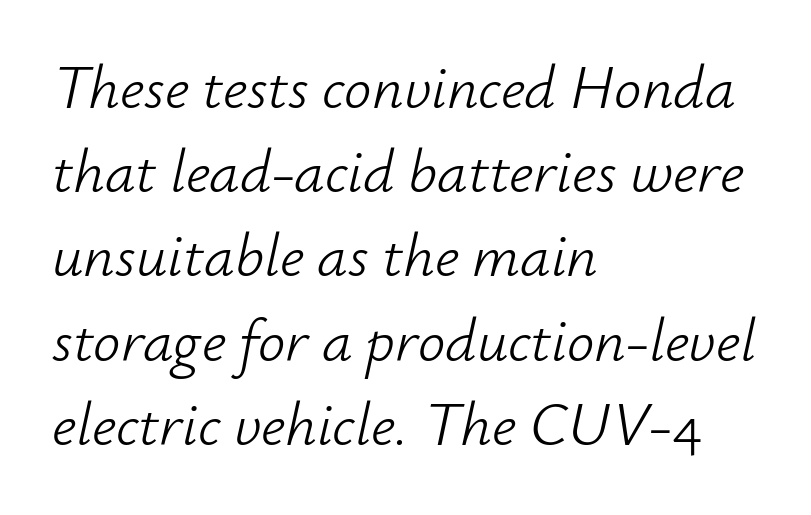
{"italic": "yes", "lean": "right", "slant_degrees": 12, "bold": "no", "weight": "light", "width": "normal", "stroke_contrast": "low", "x_height": "small", "monospaced": "no", "underline": "no", "align": "left", "line_spacing": "normal", "line_spacing_ratio": 1.38, "letter_spacing": "normal", "letter_spacing_em": 0.0, "glyph_px": 61}
